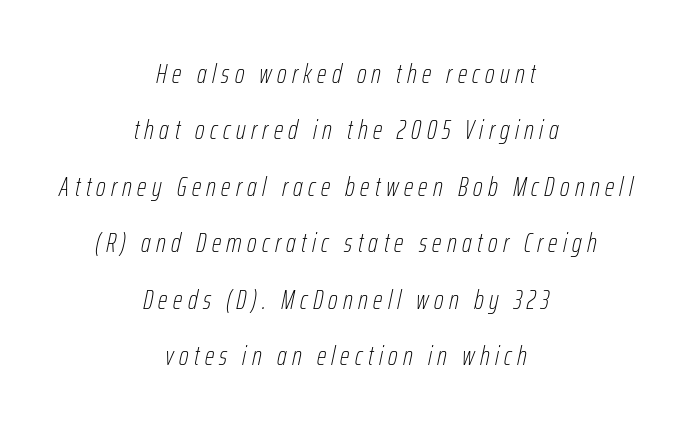
The image shows 27 px text type, italic (leaning right); set centered, loose line spacing (2.09x), unusually wide letter spacing (+0.2 em), not underlined.
